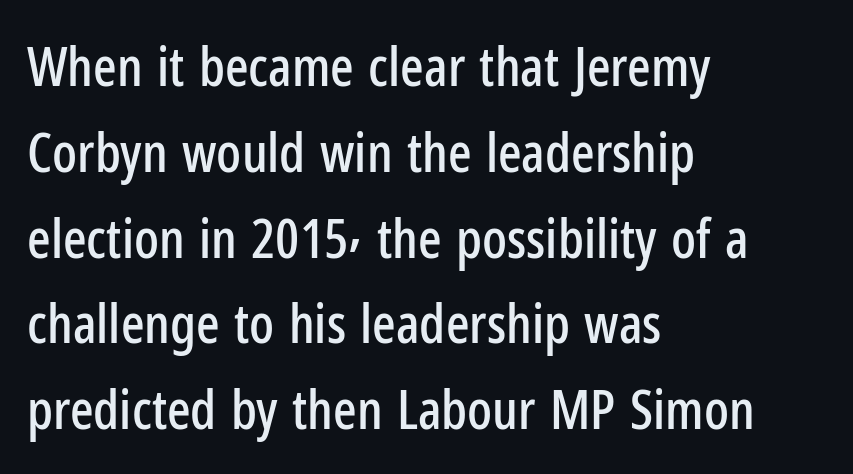
{"serif": "no", "italic": "no", "width": "condensed", "stroke_contrast": "low", "x_height": "medium", "monospaced": "no", "underline": "no", "align": "left", "line_spacing": "normal", "line_spacing_ratio": 1.56, "letter_spacing": "normal", "letter_spacing_em": 0.0, "glyph_px": 55}
